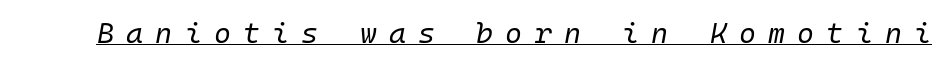
The image shows 29 px regular-weight type, italic (leaning right), monospaced; set unusually wide letter spacing (+0.42 em), underlined; low stroke contrast and a medium x-height.
